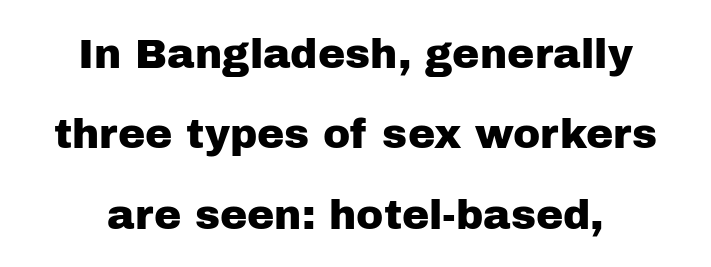
{"serif": "no", "italic": "no", "width": "normal", "stroke_contrast": "low", "x_height": "medium", "monospaced": "no", "underline": "no", "align": "center", "line_spacing": "loose", "line_spacing_ratio": 1.96, "letter_spacing": "normal", "letter_spacing_em": 0.0, "glyph_px": 41}
